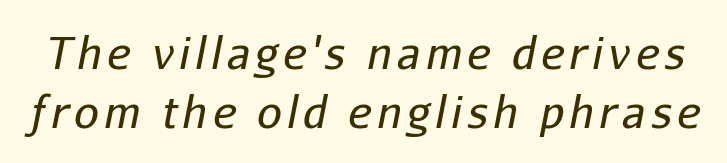
Q: Is the text bold? A: No.
Q: Is the text italic (slanted)? A: Yes, it leans right by about 11 degrees.
Q: Is the text underlined? A: No.
Q: Is the spacing between lines tight, normal or loose? A: Normal.
Q: Width (condensed, normal, or wide)? A: Normal.
Q: Stroke contrast? A: Low.
Q: x-height? A: Medium.
Q: Monospaced? A: No.
